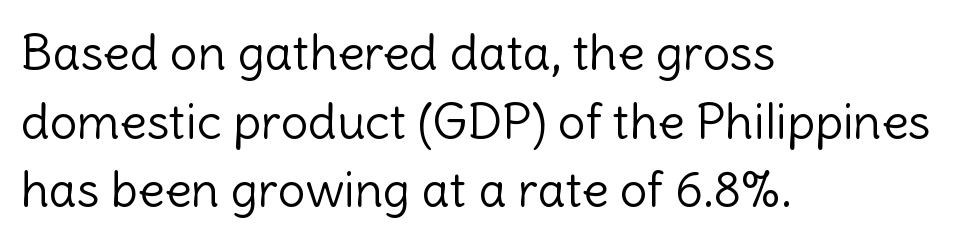
The image shows 49 px light sans-serif type, upright; set left-aligned, normal line spacing (1.4x), normal letter spacing, not underlined; a medium x-height.
